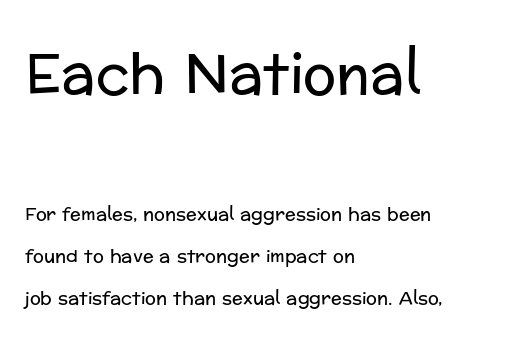
Q: Is the text bold? A: No.
Q: Is the text italic (slanted)? A: No, it is upright.
Q: Is the typeface a serif or a sans-serif typeface? A: Sans-serif.
Q: Is the text underlined? A: No.
Q: How is the paragraph aligned? A: Left-aligned.
Q: Is the spacing between letters normal or unusually wide? A: Normal.
Q: Is the spacing between lines tight, normal or loose? A: Loose.
Q: Which block of text is set in a larger size, the first (top) or the second (bottom)? A: The first (top) one.
Q: Width (condensed, normal, or wide)? A: Normal.
Q: Stroke contrast? A: Low.
Q: x-height? A: Medium.
Q: Monospaced? A: No.
